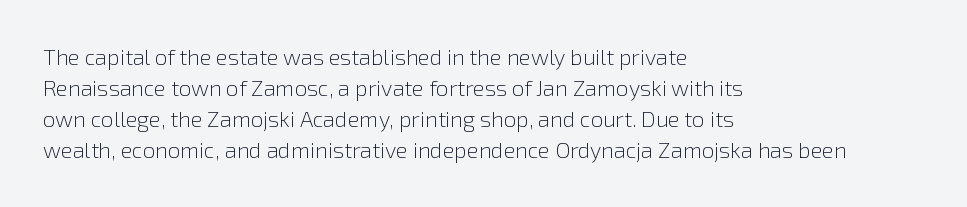
Q: Is the text bold? A: No.
Q: Is the text italic (slanted)? A: No, it is upright.
Q: Is the text underlined? A: No.
Q: How is the paragraph aligned? A: Left-aligned.
Q: Is the spacing between letters normal or unusually wide? A: Normal.
Q: Is the spacing between lines tight, normal or loose? A: Normal.
